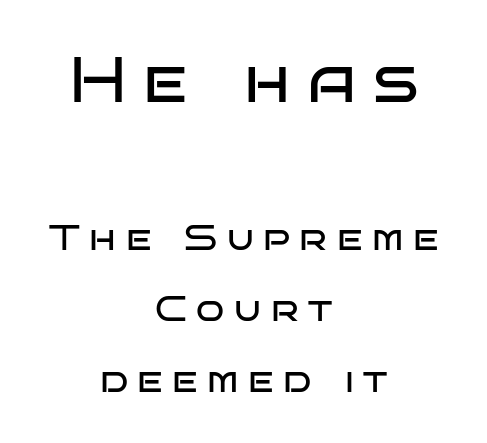
The rag falls on both sides of this text block equally. The space directly below the letters is spotless. The font's upright variant was chosen for this text. Letterform terminals end flat and unadorned throughout the passage.
